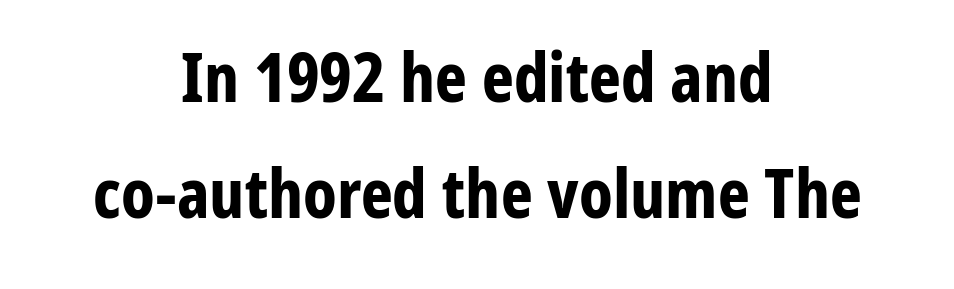
Q: Is the text bold? A: Yes.
Q: Is the text italic (slanted)? A: No, it is upright.
Q: Is the typeface a serif or a sans-serif typeface? A: Sans-serif.
Q: Is the text underlined? A: No.
Q: How is the paragraph aligned? A: Centered.
Q: Is the spacing between letters normal or unusually wide? A: Normal.
Q: Width (condensed, normal, or wide)? A: Condensed.
Q: Stroke contrast? A: Low.
Q: x-height? A: Medium.
Q: Monospaced? A: No.
